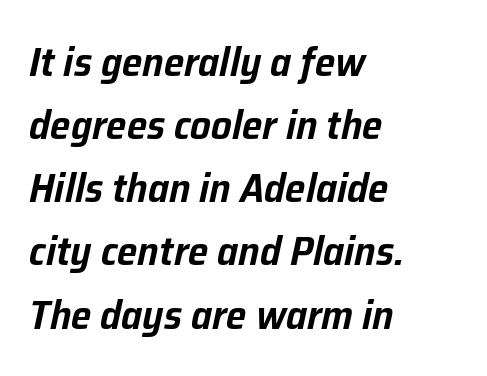
Q: Is the text italic (slanted)? A: Yes, it leans right by about 12 degrees.
Q: Is the text underlined? A: No.
Q: How is the paragraph aligned? A: Left-aligned.
Q: Is the spacing between letters normal or unusually wide? A: Normal.
Q: Is the spacing between lines tight, normal or loose? A: Normal.
Q: Width (condensed, normal, or wide)? A: Normal.
Q: Stroke contrast? A: Low.
Q: x-height? A: Medium.
Q: Monospaced? A: No.
